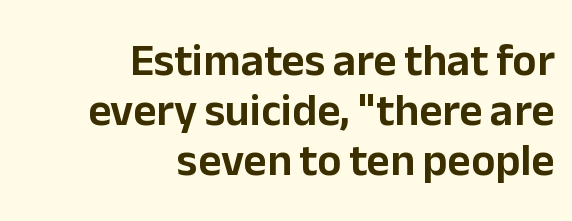
The image shows 45 px sans-serif type, upright; set right-aligned, tight line spacing (1.11x), normal letter spacing, not underlined; low stroke contrast and a medium x-height.
